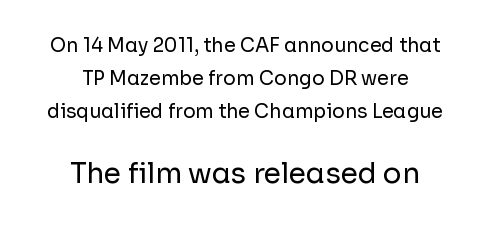
Q: Is the text bold? A: No.
Q: Is the text italic (slanted)? A: No, it is upright.
Q: Is the typeface a serif or a sans-serif typeface? A: Sans-serif.
Q: Is the text underlined? A: No.
Q: How is the paragraph aligned? A: Centered.
Q: Is the spacing between letters normal or unusually wide? A: Normal.
Q: Which block of text is set in a larger size, the first (top) or the second (bottom)? A: The second (bottom) one.
Q: Width (condensed, normal, or wide)? A: Normal.
Q: Stroke contrast? A: Low.
Q: x-height? A: Medium.
Q: Monospaced? A: No.
